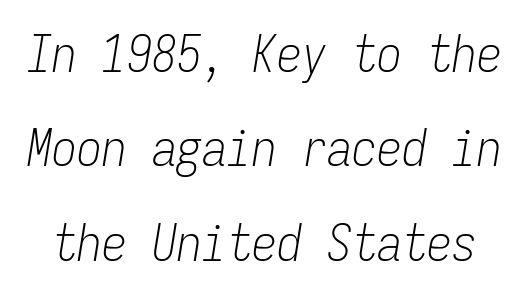
The type is set solid horizontally, with unmodified tracking. You can tell it's italic because the verticals aren't actually vertical. Weight: in the light-to-regular range. The rendering uses typewriter-style spacing with identical character cells.
